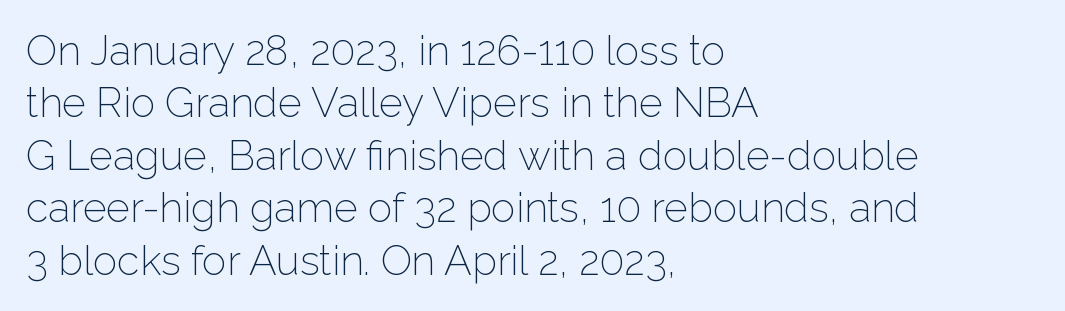
The image shows 41 px light sans-serif type, upright; set left-aligned, normal line spacing (1.28x), normal letter spacing, not underlined; low stroke contrast and a medium x-height.
